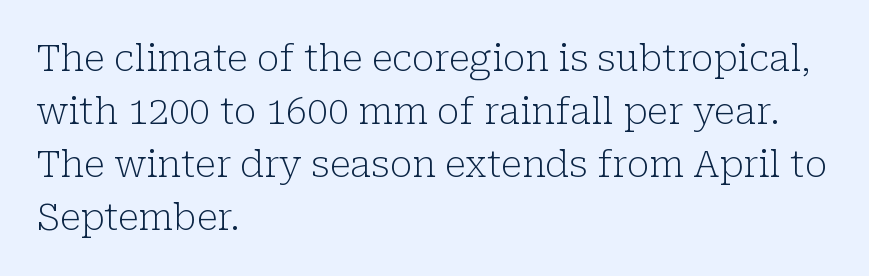
It's the straight-up-and-down kind of type. Any mark beneath the type? The region is blank. The letterforms sit shoulder to shoulder at normal distance. Note the varied advance widths — an 'i' is clearly narrower than an 'm'.
